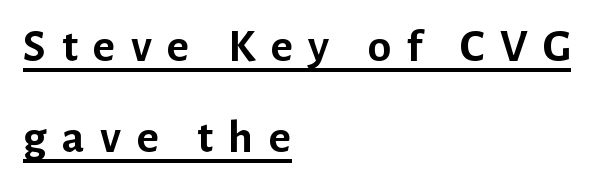
{"serif": "no", "italic": "no", "bold": "yes", "weight": "semibold", "width": "normal", "stroke_contrast": "low", "x_height": "medium", "monospaced": "no", "underline": "yes", "align": "left", "line_spacing": "loose", "line_spacing_ratio": 1.93, "letter_spacing": "wide", "letter_spacing_em": 0.33, "glyph_px": 47}
